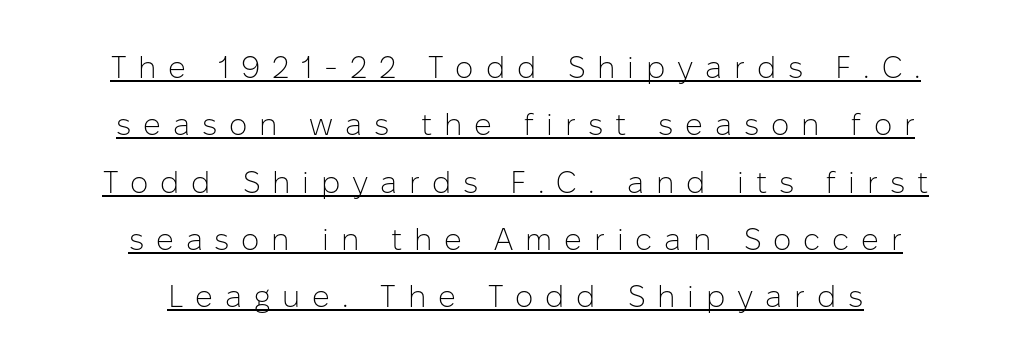
The image shows 31 px light sans-serif type, upright; set centered, line spacing 1.85x, unusually wide letter spacing (+0.38 em), underlined; low stroke contrast and a medium x-height.
